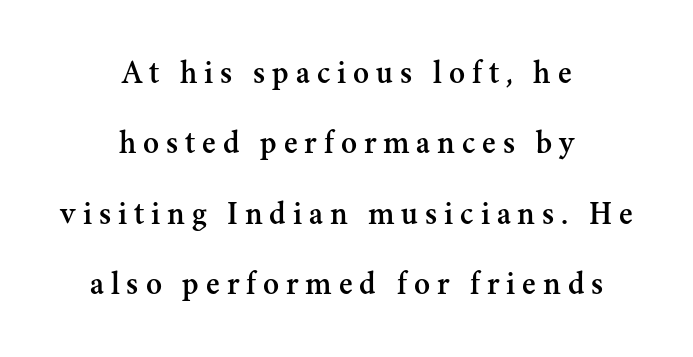
Q: Is the text italic (slanted)? A: No, it is upright.
Q: Is the typeface a serif or a sans-serif typeface? A: Serif.
Q: Is the text underlined? A: No.
Q: How is the paragraph aligned? A: Centered.
Q: Is the spacing between letters normal or unusually wide? A: Unusually wide.
Q: Is the spacing between lines tight, normal or loose? A: Loose.
Q: Width (condensed, normal, or wide)? A: Normal.
Q: Stroke contrast? A: Medium.
Q: x-height? A: Small.
Q: Monospaced? A: No.
